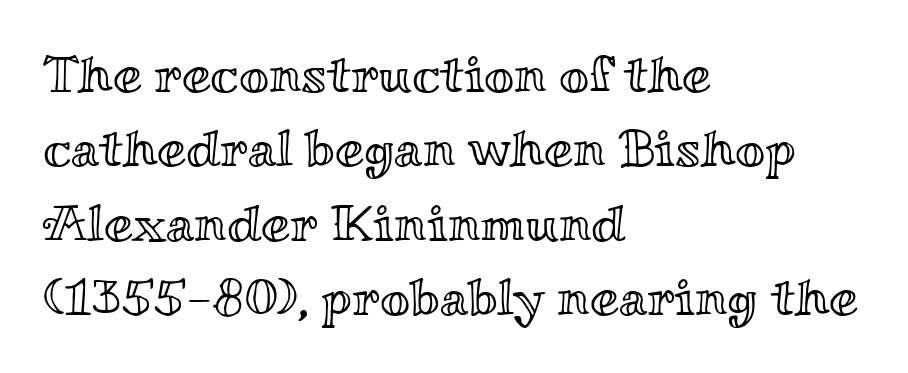
The face used here is rendered with its standard letterfit. Note the varied advance widths — an 'i' is clearly narrower than an 'm'. The lettering stays uniformly vertical, giving the passage a roman look. These lines are set flush left with a ragged right edge. This block has exactly the height ordinary leading produces. Lines of text with bare space underneath.
